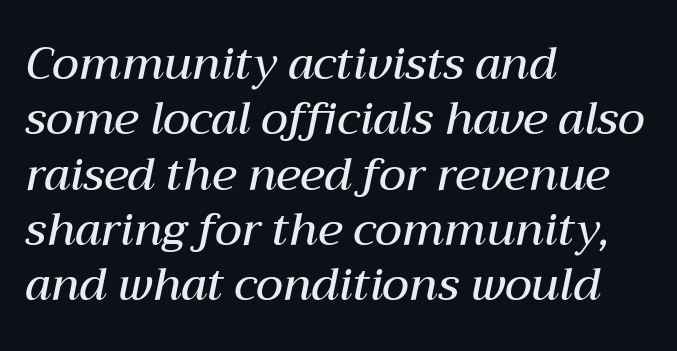
Style check: oblique. The face used here is proportionally spaced, like ordinary book or web type. Summary of weight: moderately heavy, a semibold. Nothing unusual about the tracking: characters are spaced as the font intends. The zone under the glyphs is completely vacant. This rendering uses left alignment, leaving the right contour irregular.
